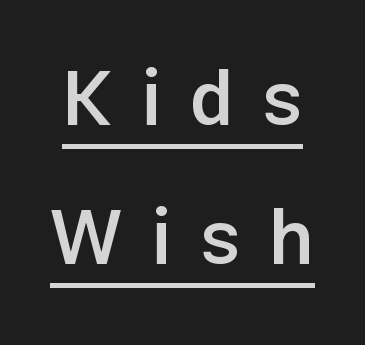
{"serif": "no", "italic": "no", "bold": "semi", "weight": "semibold", "width": "normal", "stroke_contrast": "low", "x_height": "medium", "monospaced": "no", "underline": "yes", "line_spacing_ratio": 1.81, "letter_spacing": "wide", "letter_spacing_em": 0.37, "glyph_px": 77}
